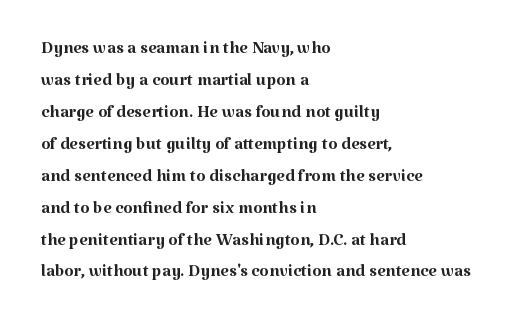
The image shows 24 px text type, upright; set left-aligned, normal line spacing (1.33x), normal letter spacing, not underlined.
